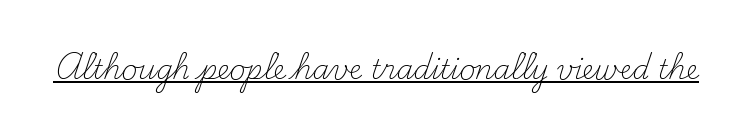
The image shows 27 px text type; set normal letter spacing, underlined.
